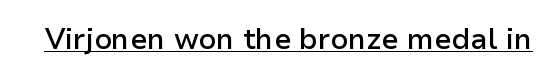
The image shows 29 px semibold sans-serif type, upright; set normal letter spacing, underlined; low stroke contrast and a medium x-height.
